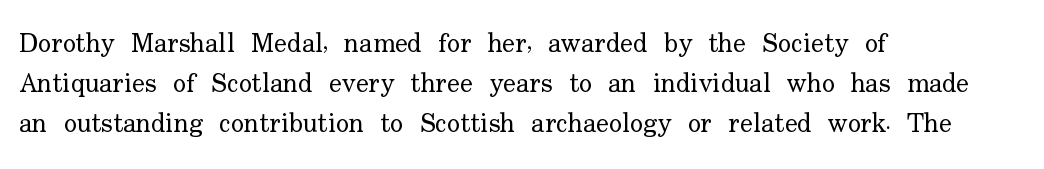
The image shows 27 px text type, upright; set left-aligned, normal line spacing (1.48x), normal letter spacing, not underlined.
